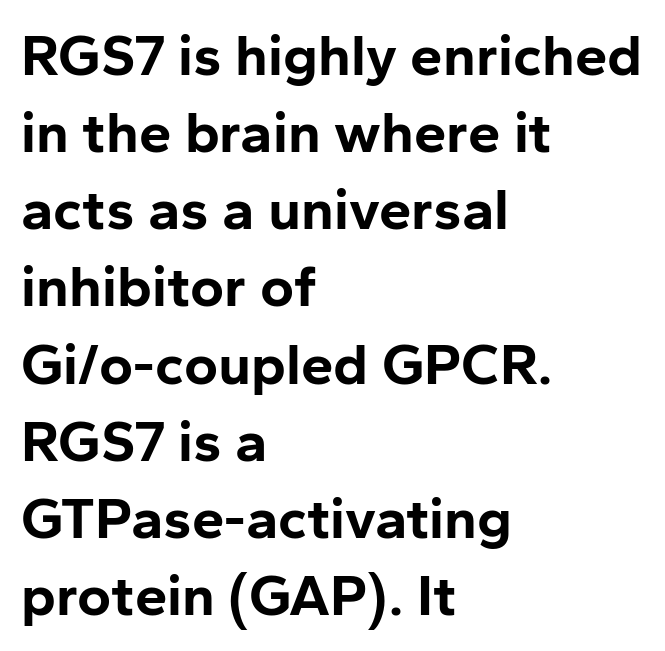
The image shows 58 px bold sans-serif type, upright; set left-aligned, normal line spacing (1.33x), normal letter spacing, not underlined; low stroke contrast and a medium x-height.
